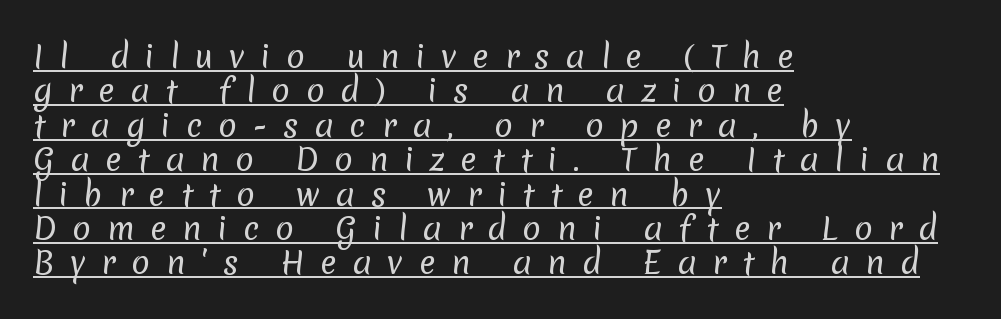
Q: Is the text bold? A: No.
Q: Is the typeface a serif or a sans-serif typeface? A: Sans-serif.
Q: Is the text underlined? A: Yes.
Q: How is the paragraph aligned? A: Left-aligned.
Q: Is the spacing between letters normal or unusually wide? A: Unusually wide.
Q: Is the spacing between lines tight, normal or loose? A: Tight.
Q: Width (condensed, normal, or wide)? A: Normal.
Q: Stroke contrast? A: Low.
Q: x-height? A: Medium.
Q: Monospaced? A: No.
